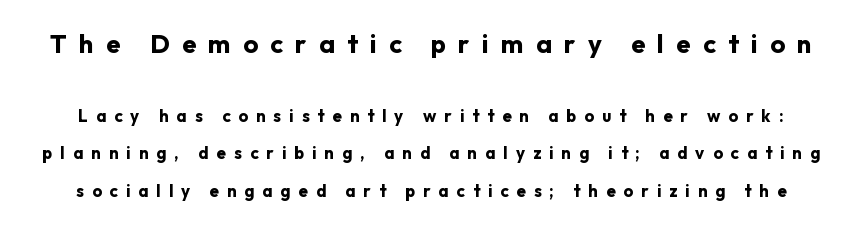
{"italic": "no", "bold": "yes", "underline": "no", "line_spacing": "loose", "line_spacing_ratio": 2.2, "letter_spacing": "wide", "letter_spacing_em": 0.47, "larger_block": "first", "size_ratio": 1.53, "glyph_px": 26}
